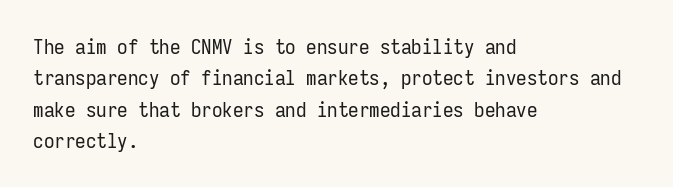
Ordinary non-slanted type is in use. Honestly, the row spacing looks completely unremarkable. These lines keep a tight, regular rhythm from letter to letter. These lines stack with their left ends in a neat column.
